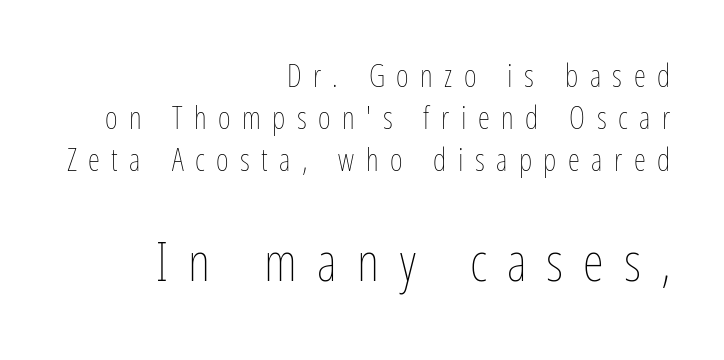
Q: Is the text bold? A: No.
Q: Is the text italic (slanted)? A: No, it is upright.
Q: Is the text underlined? A: No.
Q: How is the paragraph aligned? A: Right-aligned.
Q: Is the spacing between letters normal or unusually wide? A: Unusually wide.
Q: Is the spacing between lines tight, normal or loose? A: Normal.
Q: Which block of text is set in a larger size, the first (top) or the second (bottom)? A: The second (bottom) one.
Q: Width (condensed, normal, or wide)? A: Condensed.
Q: Stroke contrast? A: Low.
Q: x-height? A: Medium.
Q: Monospaced? A: No.
